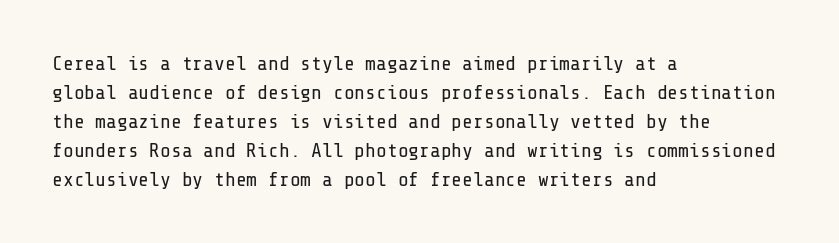
The image shows 20 px text type, upright; set left-aligned, normal line spacing (1.45x), normal letter spacing, not underlined.
